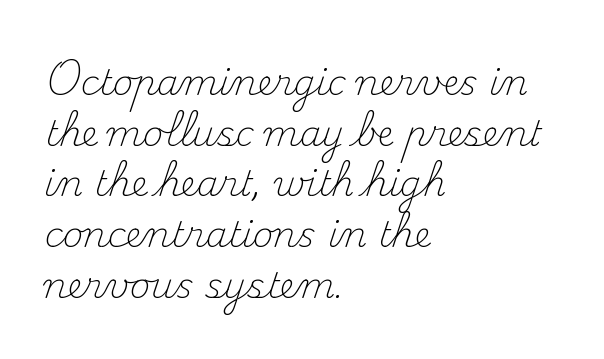
Q: Is the text bold? A: No.
Q: Is the text italic (slanted)? A: Yes.
Q: Is the typeface a serif or a sans-serif typeface? A: Serif.
Q: Is the text underlined? A: No.
Q: How is the paragraph aligned? A: Left-aligned.
Q: Is the spacing between letters normal or unusually wide? A: Normal.
Q: Is the spacing between lines tight, normal or loose? A: Normal.
Q: Width (condensed, normal, or wide)? A: Normal.
Q: Stroke contrast? A: Medium.
Q: x-height? A: Small.
Q: Monospaced? A: No.
